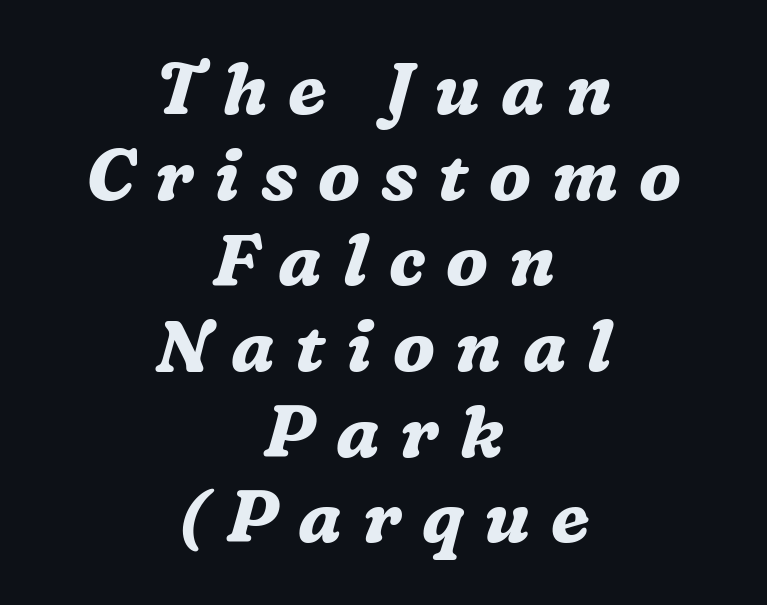
{"serif": "yes", "italic": "yes", "lean": "right", "slant_degrees": 16, "bold": "yes", "weight": "bold", "width": "normal", "stroke_contrast": "medium", "x_height": "medium", "monospaced": "no", "underline": "no", "align": "center", "line_spacing_ratio": 1.19, "letter_spacing": "wide", "letter_spacing_em": 0.29, "glyph_px": 72}
